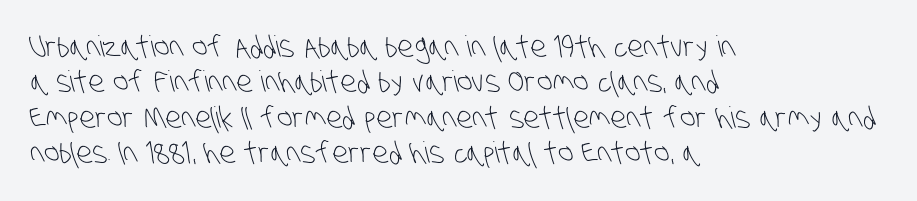
This reads as an unemphasized weight, regular at the heaviest. Is this a fixed-width face? No — the glyphs have proportional, varying widths. Spacing between characters is what you'd get straight out of the box. The area under the type is left untouched.
